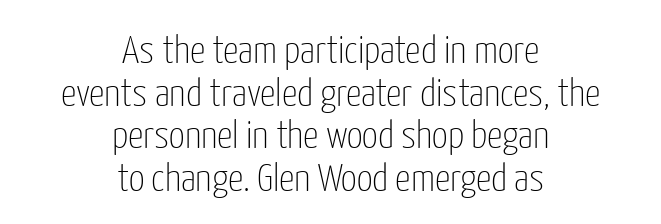
The image shows 39 px thin, condensed sans-serif type, upright; set centered, tight line spacing (1.09x), normal letter spacing, not underlined; low stroke contrast and a medium x-height.
